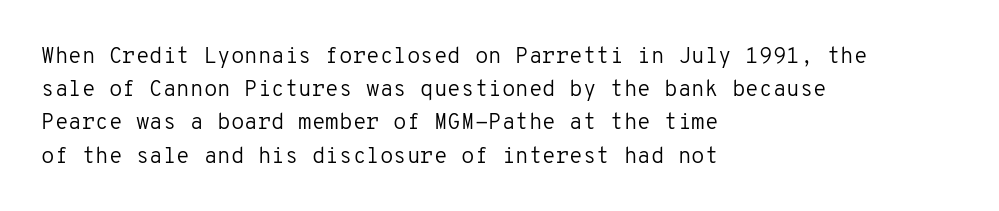
Tall strokes in this sample are plumb rather than angled. Weight: regular or lighter. Tracking value appears to be zero — textbook default spacing. The passage shown stacks its lines at a standard gap. The lines in this sample share a left origin and differ only in where they stop. Anything drawn beneath the words? Only blank space.
